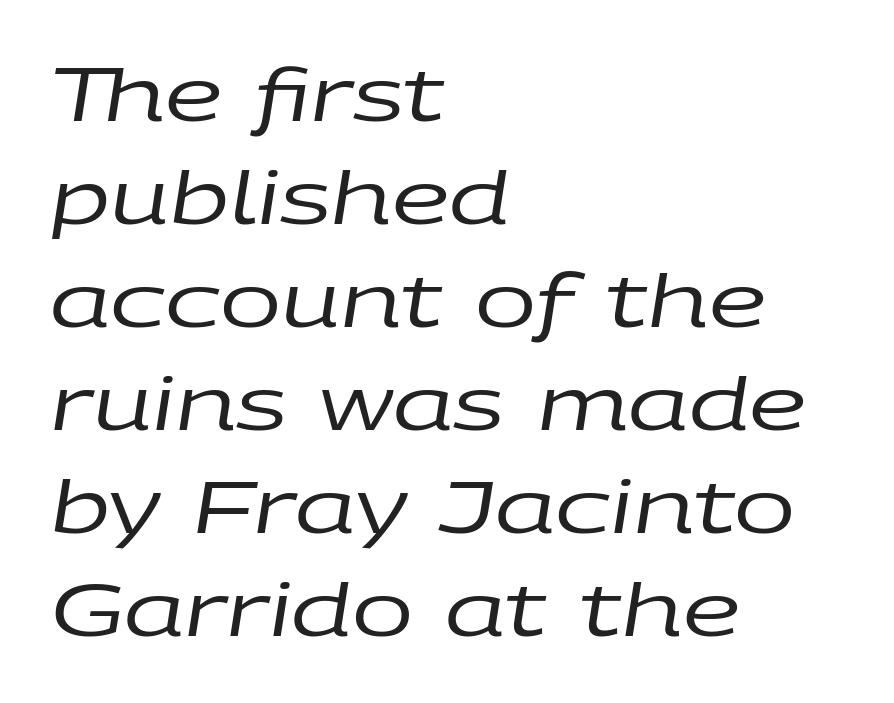
Underlining? Definitely not there. The characters are drawn with everyday or finer stroke widths. In terms of letterspacing, this is plain default setting. The lines sit at an ordinary, default distance from one another. The face used here has a pronounced slope to its letters. The typesetter chose a ragged-right arrangement here.
